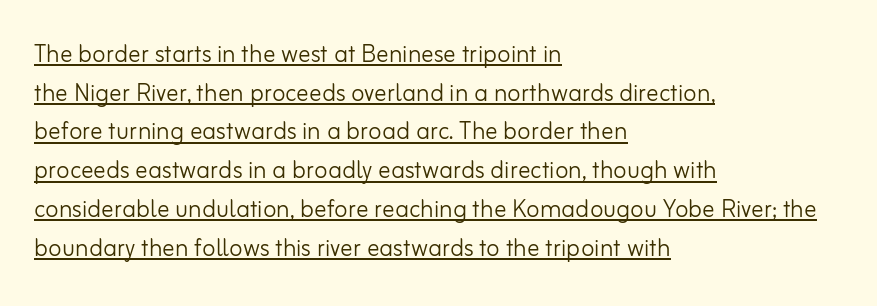
Q: Is the text bold? A: No.
Q: Is the text italic (slanted)? A: No, it is upright.
Q: Is the typeface a serif or a sans-serif typeface? A: Sans-serif.
Q: Is the text underlined? A: Yes.
Q: How is the paragraph aligned? A: Left-aligned.
Q: Is the spacing between letters normal or unusually wide? A: Normal.
Q: Is the spacing between lines tight, normal or loose? A: Normal.
Q: Width (condensed, normal, or wide)? A: Normal.
Q: Stroke contrast? A: Low.
Q: x-height? A: Small.
Q: Monospaced? A: No.
